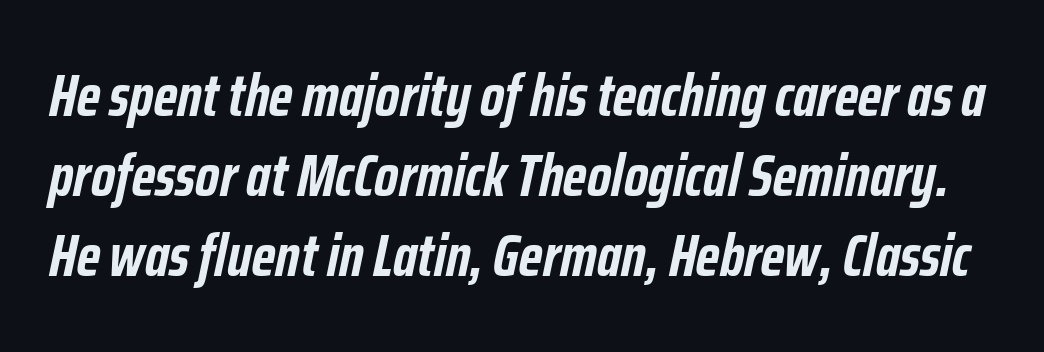
The string is rendered with underlining switched off. The vertical gap from one line to the next is medium. You'd pick this weight for a headline — it's a proper bold. When letters slant like this, we call the style italic.
